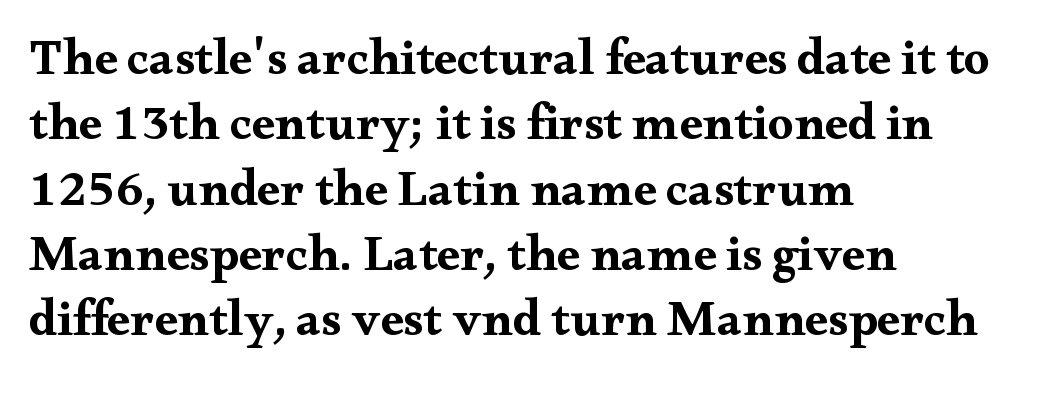
The image shows 51 px bold, wide serif type, upright; set left-aligned, normal line spacing (1.28x), normal letter spacing, not underlined; medium stroke contrast and a small x-height.
